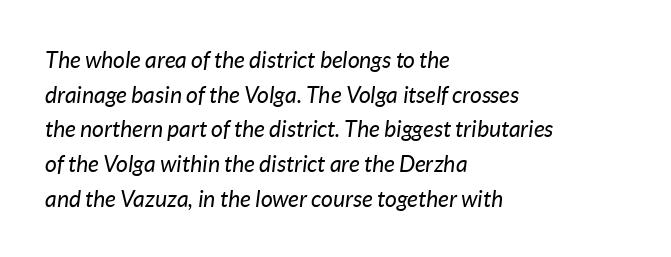
Q: Is the text bold? A: No.
Q: Is the text italic (slanted)? A: Yes, it leans right by about 7 degrees.
Q: Is the text underlined? A: No.
Q: How is the paragraph aligned? A: Left-aligned.
Q: Is the spacing between letters normal or unusually wide? A: Normal.
Q: Is the spacing between lines tight, normal or loose? A: Normal.
